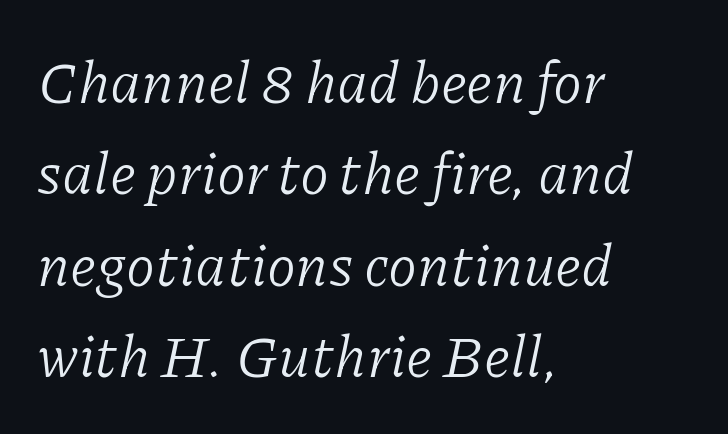
Between one letter and the next there's only the usual sliver of space. Classification — serif. The rendering applies a slant to the glyphs. These lines are set flush left with a ragged right edge. Unbolded letterforms with no extra heft. Rows of type keep a routine distance in the vertical direction.
